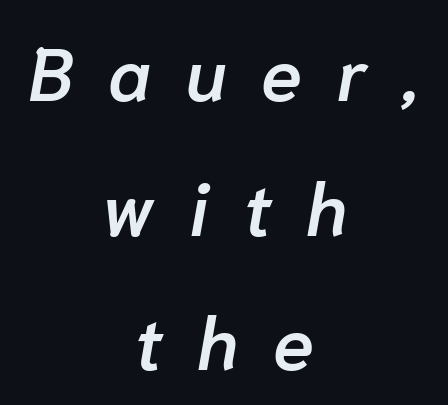
{"italic": "yes", "lean": "right", "slant_degrees": 10, "bold": "semi", "weight": "semibold", "width": "normal", "stroke_contrast": "low", "x_height": "medium", "monospaced": "no", "underline": "no", "align": "center", "line_spacing_ratio": 1.82, "letter_spacing": "wide", "letter_spacing_em": 0.47, "glyph_px": 74}
